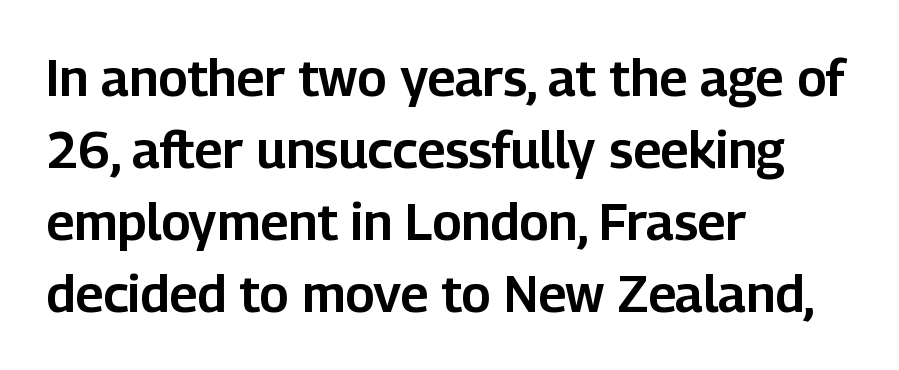
{"serif": "no", "italic": "no", "width": "normal", "stroke_contrast": "low", "x_height": "medium", "monospaced": "no", "underline": "no", "align": "left", "line_spacing": "normal", "line_spacing_ratio": 1.41, "letter_spacing": "normal", "letter_spacing_em": 0.0, "glyph_px": 51}
